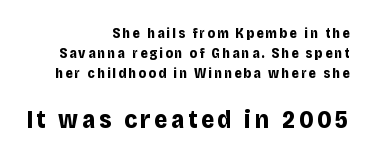
Q: Is the text bold? A: Yes.
Q: Is the text italic (slanted)? A: No, it is upright.
Q: Is the text underlined? A: No.
Q: How is the paragraph aligned? A: Right-aligned.
Q: Is the spacing between lines tight, normal or loose? A: Normal.
Q: Which block of text is set in a larger size, the first (top) or the second (bottom)? A: The second (bottom) one.
